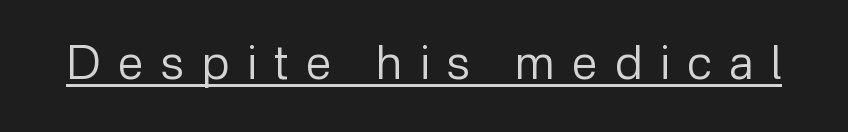
Q: Is the text bold? A: No.
Q: Is the text italic (slanted)? A: No, it is upright.
Q: Is the typeface a serif or a sans-serif typeface? A: Sans-serif.
Q: Is the text underlined? A: Yes.
Q: Is the spacing between letters normal or unusually wide? A: Unusually wide.
Q: Width (condensed, normal, or wide)? A: Normal.
Q: Stroke contrast? A: Low.
Q: x-height? A: Medium.
Q: Monospaced? A: No.
